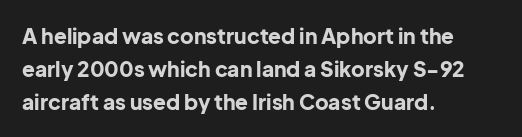
The image shows 21 px bold type, upright; set left-aligned, normal line spacing (1.56x), normal letter spacing, not underlined.
